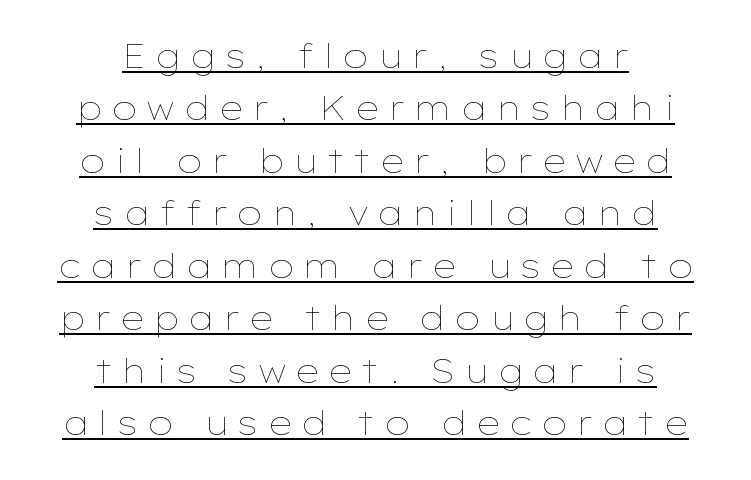
The image shows 33 px thin, wide type, upright; set centered, normal line spacing (1.59x), unusually wide letter spacing (+0.26 em), underlined; low stroke contrast and a medium x-height.
